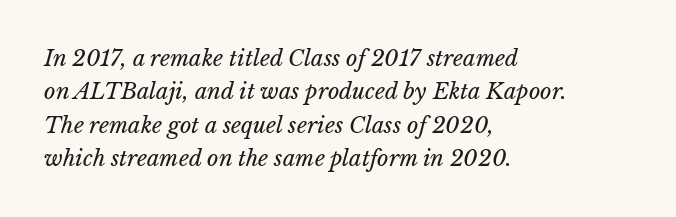
The rendering uses a moderate line-height, typical for paragraphs. Each row of text sits above clean, open space. Stroke mass is kept to a normal reading level or below. One-word summary of the alignment: left. Default kerning and tracking; the words read as compact shapes.
